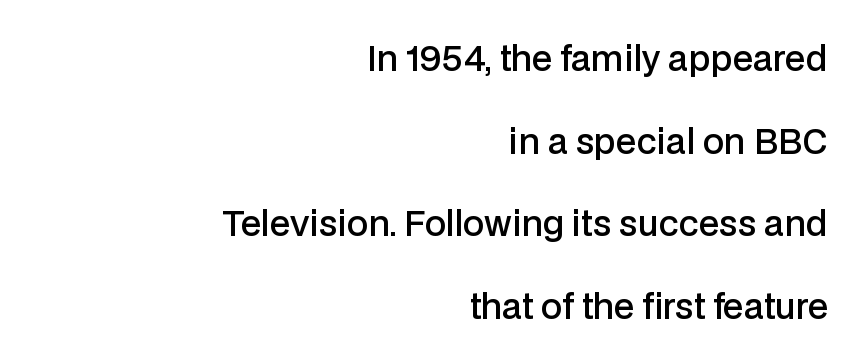
{"serif": "no", "italic": "no", "bold": "semi", "weight": "semibold", "width": "normal", "stroke_contrast": "low", "x_height": "medium", "monospaced": "no", "underline": "no", "align": "right", "line_spacing": "loose", "line_spacing_ratio": 2.43, "letter_spacing": "normal", "letter_spacing_em": 0.0, "glyph_px": 34}
